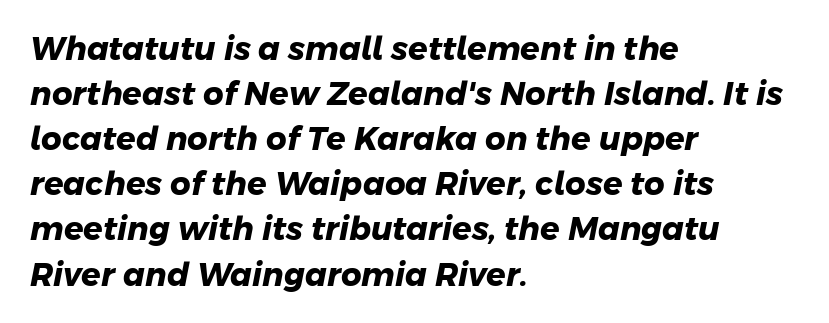
{"serif": "no", "bold": "yes", "weight": "heavy", "width": "normal", "stroke_contrast": "low", "x_height": "medium", "monospaced": "no", "underline": "no", "align": "left", "line_spacing": "normal", "line_spacing_ratio": 1.41, "letter_spacing": "normal", "letter_spacing_em": 0.0, "glyph_px": 32}
